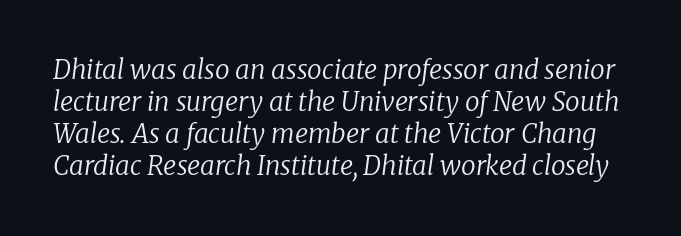
{"italic": "yes", "lean": "right", "slant_degrees": 8, "bold": "no", "underline": "no", "line_spacing_ratio": 1.23, "letter_spacing": "normal", "letter_spacing_em": 0.0, "glyph_px": 26}
